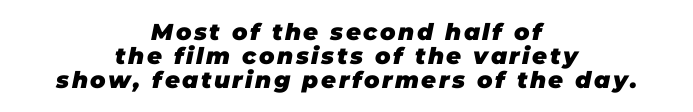
The space beneath each line is pristine and unruled. In terms of posture, this sample is oblique. The paragraph shown floats in the horizontal middle. Honestly, the rows look squashed on top of each other.
